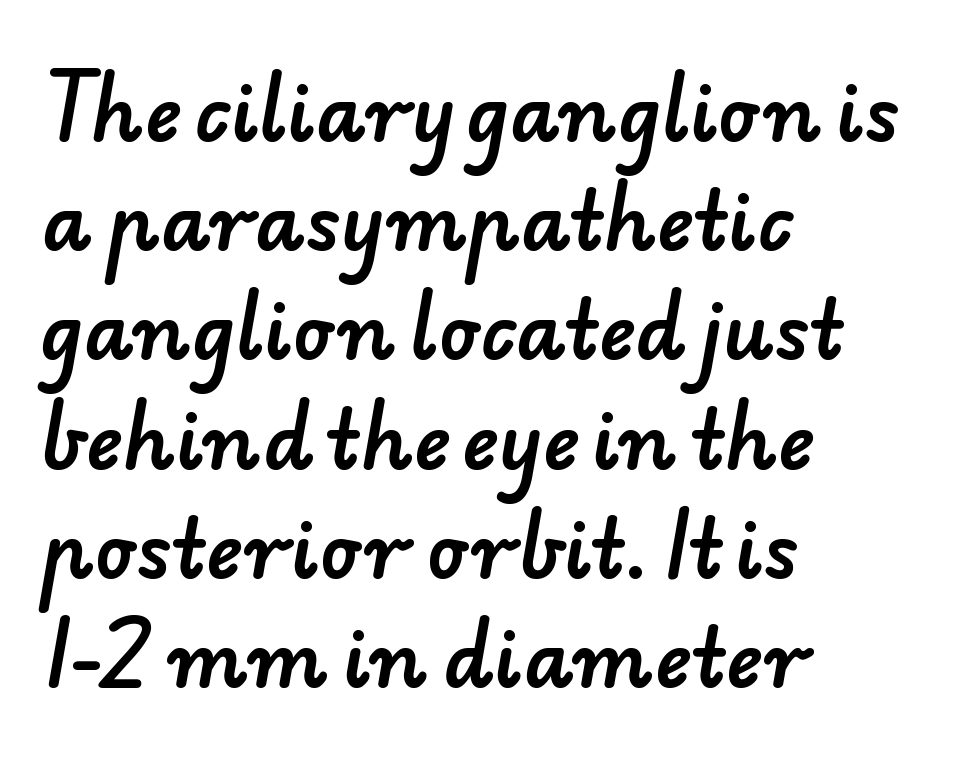
{"serif": "no", "width": "normal", "stroke_contrast": "low", "x_height": "small", "monospaced": "no", "underline": "no", "align": "left", "line_spacing": "normal", "line_spacing_ratio": 1.4, "letter_spacing": "normal", "letter_spacing_em": 0.0, "glyph_px": 78}
